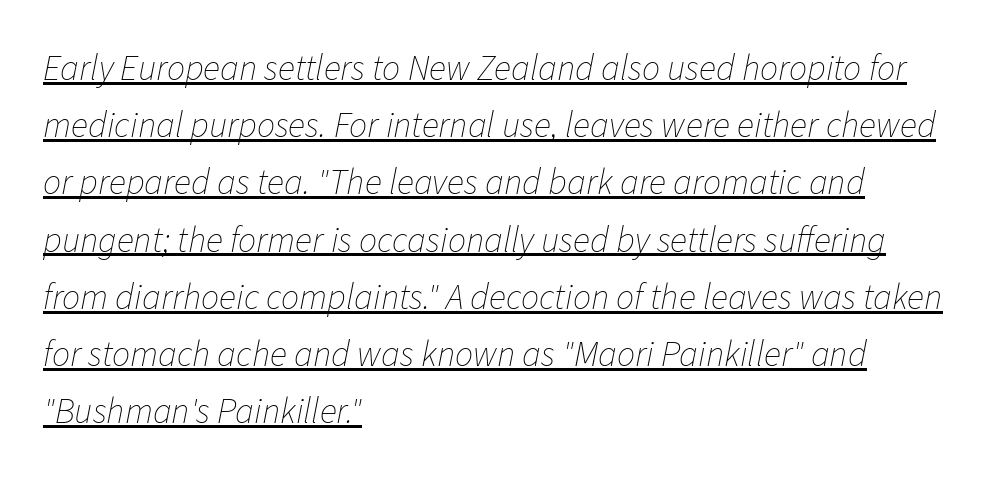
{"italic": "yes", "lean": "right", "slant_degrees": 11, "bold": "no", "weight": "thin", "width": "normal", "stroke_contrast": "low", "x_height": "medium", "monospaced": "no", "underline": "yes", "align": "left", "line_spacing": "normal", "line_spacing_ratio": 1.59, "letter_spacing": "normal", "letter_spacing_em": 0.0, "glyph_px": 36}
